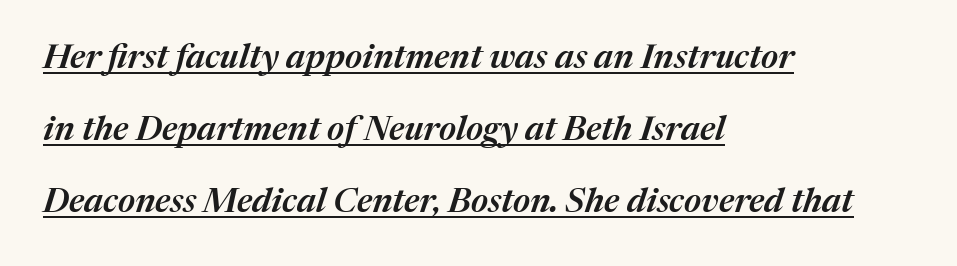
The text block is weighted toward the left margin, trailing off unevenly rightward. Stems and bowls a touch heavier than normal — semibold. Spacing verdict: proportional, widths tailored to each character. The block of text is sparse from top to bottom, with ample space between rows.
